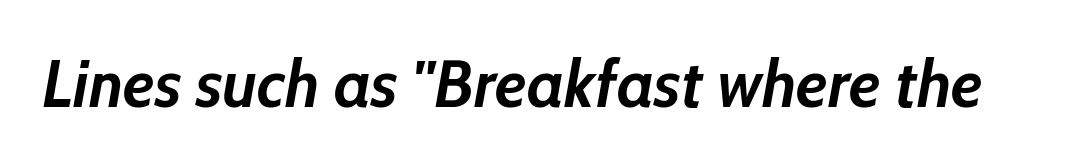
Q: Is the text bold? A: Yes.
Q: Is the text italic (slanted)? A: Yes, it leans right by about 10 degrees.
Q: Is the text underlined? A: No.
Q: Is the spacing between letters normal or unusually wide? A: Normal.
Q: Width (condensed, normal, or wide)? A: Normal.
Q: Stroke contrast? A: Low.
Q: x-height? A: Medium.
Q: Monospaced? A: No.
